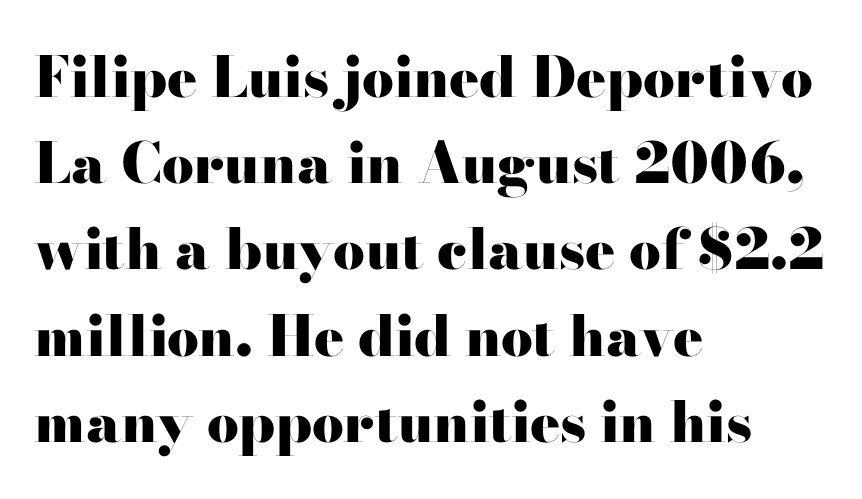
{"serif": "yes", "italic": "no", "bold": "yes", "weight": "heavy", "width": "wide", "stroke_contrast": "high", "x_height": "small", "monospaced": "no", "underline": "no", "align": "left", "line_spacing": "normal", "line_spacing_ratio": 1.54, "letter_spacing": "normal", "letter_spacing_em": 0.0, "glyph_px": 56}
